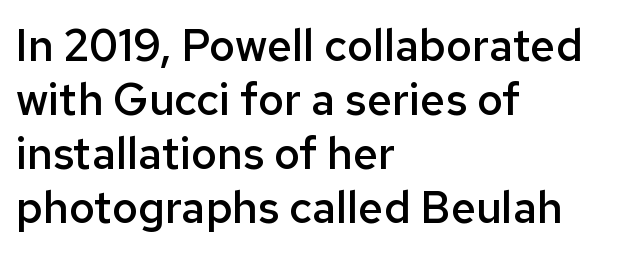
{"serif": "no", "italic": "no", "bold": "semi", "weight": "semibold", "width": "normal", "stroke_contrast": "low", "x_height": "medium", "monospaced": "no", "underline": "no", "align": "left", "line_spacing_ratio": 1.23, "letter_spacing": "normal", "letter_spacing_em": 0.0, "glyph_px": 44}
